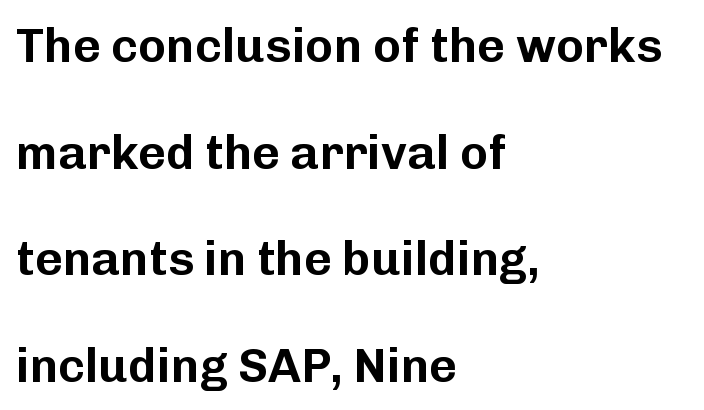
A typesetter would call this proportional, since set widths differ per character. Descender tails drop into unmarked territory. Teacher's note: observe the even left margin — that is flush-left alignment. Note: no serifs on the glyphs.
